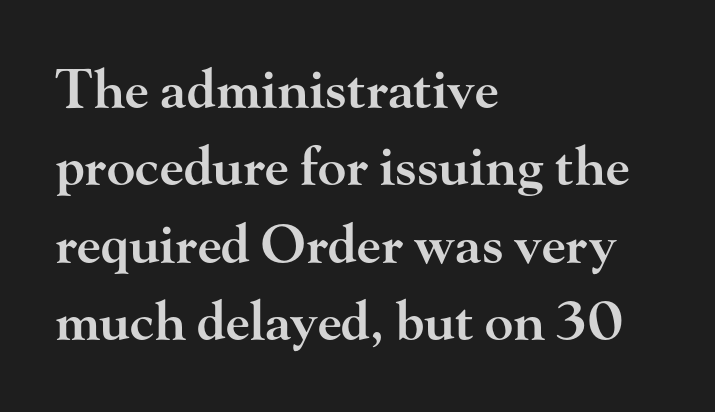
Q: Is the text bold? A: Semi-bold.
Q: Is the text italic (slanted)? A: No, it is upright.
Q: Is the typeface a serif or a sans-serif typeface? A: Serif.
Q: Is the text underlined? A: No.
Q: How is the paragraph aligned? A: Left-aligned.
Q: Is the spacing between letters normal or unusually wide? A: Normal.
Q: Is the spacing between lines tight, normal or loose? A: Normal.
Q: Width (condensed, normal, or wide)? A: Wide.
Q: Stroke contrast? A: High.
Q: x-height? A: Small.
Q: Monospaced? A: No.
